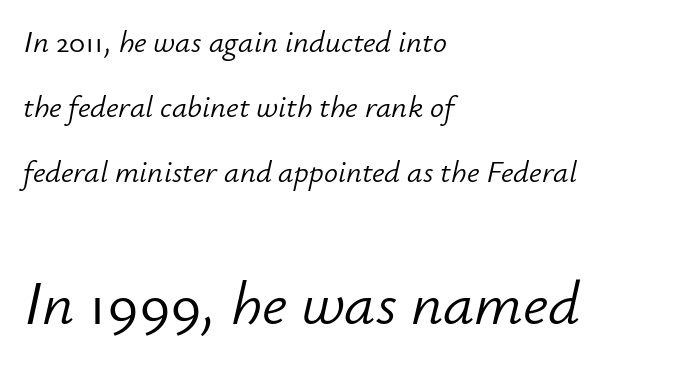
{"italic": "yes", "lean": "right", "slant_degrees": 12, "bold": "no", "weight": "light", "width": "normal", "stroke_contrast": "low", "x_height": "small", "monospaced": "no", "underline": "no", "align": "left", "line_spacing": "loose", "line_spacing_ratio": 2.09, "letter_spacing": "normal", "letter_spacing_em": 0.0, "larger_block": "second", "size_ratio": 2.0, "glyph_px": 62}
